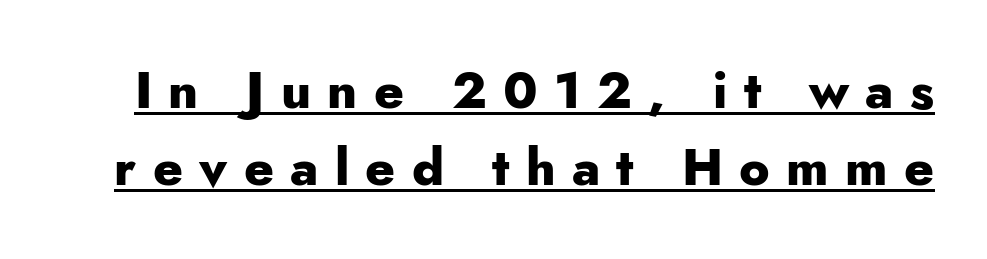
The letters stand straight up with perfectly vertical stems. The passage shown is underscored from start to finish. The block of text has a typical density, with ordinary space between rows. Stroke thickness is high; the sample reads as a true bold. Do the characters align in a grid? No, the font is proportional. You could only call the tracking loose — the letters float apart.
